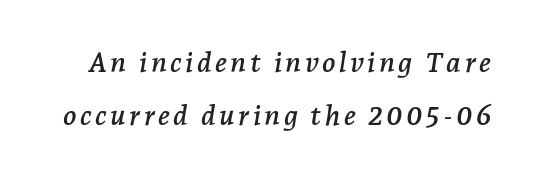
Characters are canted at an angle relative to the baseline's perpendicular. The gap between lines stays unmarked. The face used here is seriffed, in the tradition of book romans. Proportional: the letters do not fall into vertical columns.
